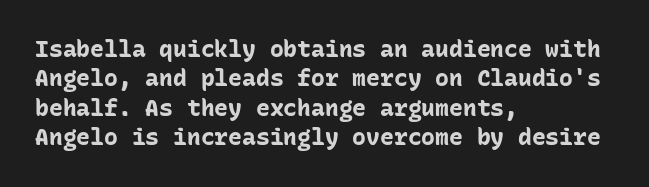
The image shows 23 px bold type, upright; set left-aligned, normal line spacing (1.28x), normal letter spacing, not underlined.
